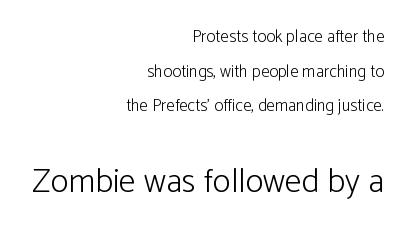
{"serif": "no", "italic": "no", "bold": "no", "weight": "light", "width": "normal", "stroke_contrast": "low", "x_height": "medium", "monospaced": "no", "underline": "no", "align": "right", "line_spacing": "loose", "line_spacing_ratio": 2.04, "letter_spacing": "normal", "letter_spacing_em": 0.0, "larger_block": "second", "size_ratio": 2.0, "glyph_px": 34}
